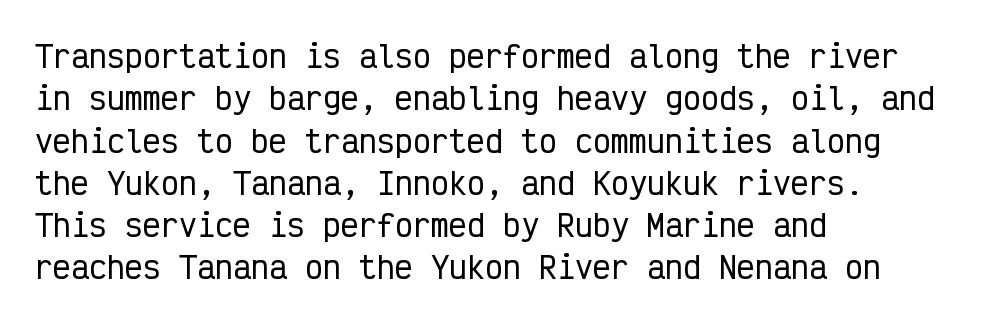
The image shows 30 px condensed sans-serif type, upright, monospaced; set left-aligned, normal line spacing (1.41x), normal letter spacing, not underlined; low stroke contrast and a medium x-height.
